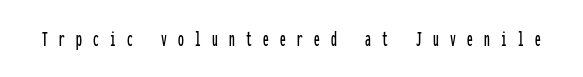
Look at the tracking — it's clearly loosened, letters drifting apart. Notice how the stems are strictly vertical — no italics here. Underlining? Definitely not there.
